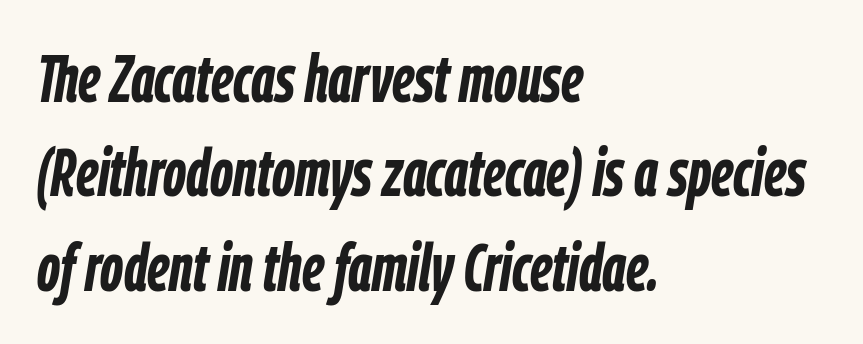
Is there much room between lines? A standard amount, neither cramped nor airy. Would a proofreader flag this as italicized? Yes. You could not count columns in this text — the font is proportionally spaced. The passage shown has conventional tracking throughout. The passage shown is not underscored anywhere.
